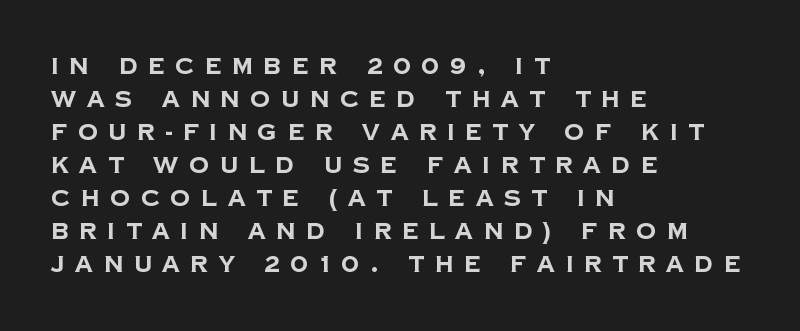
The image shows 22 px bold type; set left-aligned, normal line spacing (1.5x), unusually wide letter spacing (+0.49 em), not underlined.
